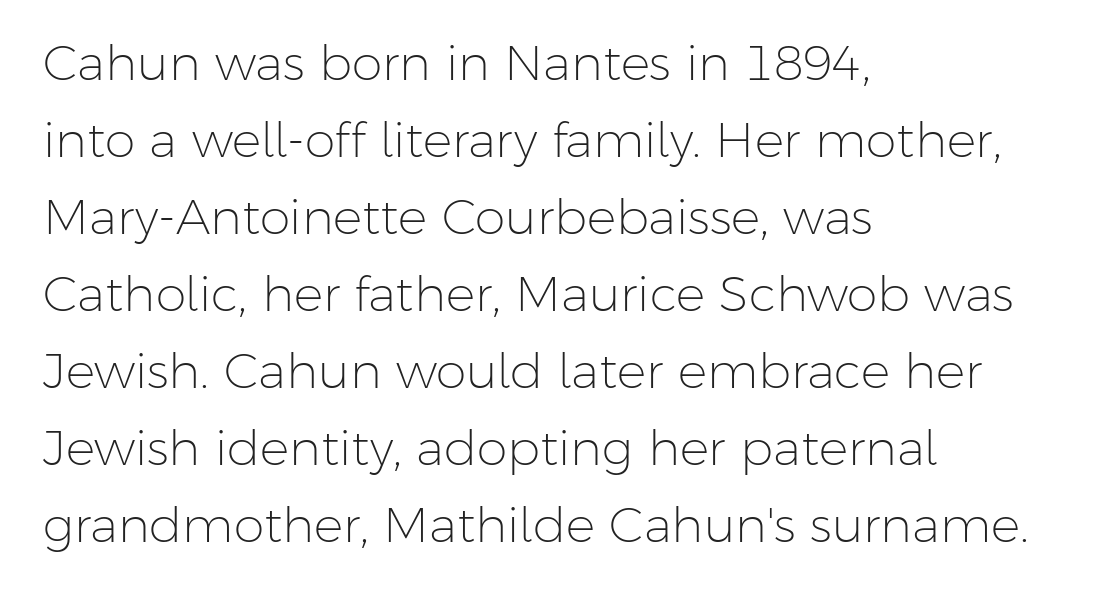
Q: Is the text bold? A: No.
Q: Is the text italic (slanted)? A: No, it is upright.
Q: Is the typeface a serif or a sans-serif typeface? A: Sans-serif.
Q: Is the text underlined? A: No.
Q: How is the paragraph aligned? A: Left-aligned.
Q: Is the spacing between letters normal or unusually wide? A: Normal.
Q: Is the spacing between lines tight, normal or loose? A: Normal.
Q: Width (condensed, normal, or wide)? A: Normal.
Q: Stroke contrast? A: Low.
Q: x-height? A: Medium.
Q: Monospaced? A: No.
